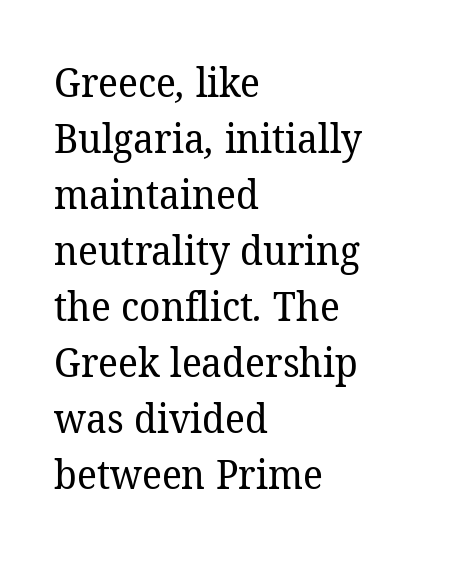
{"serif": "yes", "bold": "no", "weight": "regular", "width": "normal", "stroke_contrast": "low", "x_height": "medium", "monospaced": "no", "underline": "no", "align": "left", "line_spacing": "normal", "line_spacing_ratio": 1.4, "letter_spacing": "normal", "letter_spacing_em": 0.0, "glyph_px": 40}
